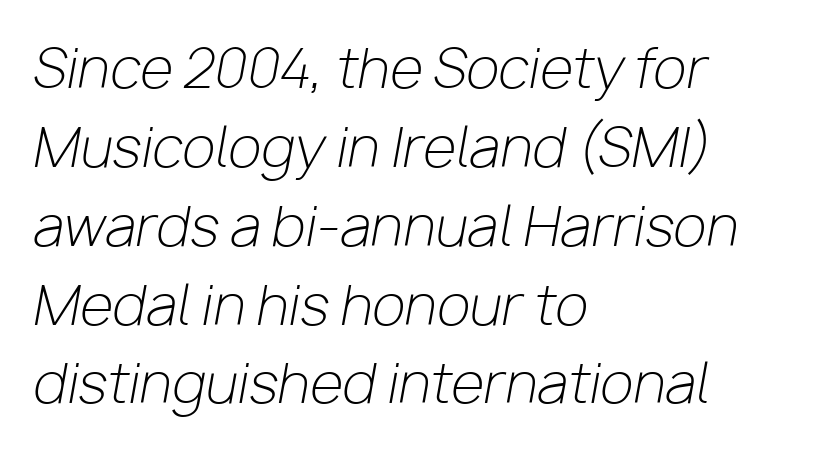
The image shows 54 px light type, italic (leaning right); set left-aligned, normal line spacing (1.46x), normal letter spacing, not underlined; low stroke contrast and a medium x-height.
